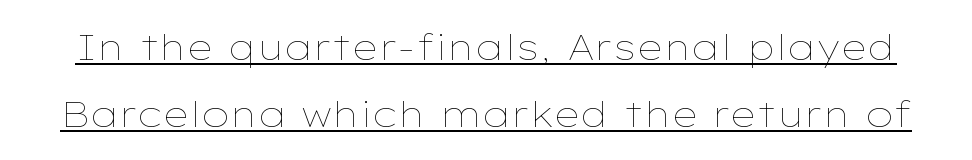
Think standard paragraph weight, or any step lighter than that. The specimen reads as upright at a glance. Looks like regular typesetting: each glyph gets only the width it needs. Standard letterfit; no display-style spreading of the glyphs.
